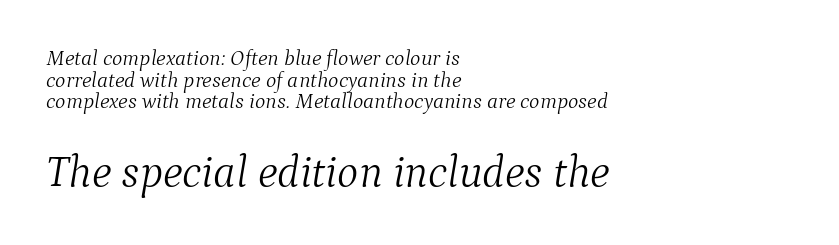
Q: Is the text bold? A: No.
Q: Is the text italic (slanted)? A: Yes, it leans right by about 9 degrees.
Q: Is the typeface a serif or a sans-serif typeface? A: Serif.
Q: Is the text underlined? A: No.
Q: How is the paragraph aligned? A: Left-aligned.
Q: Is the spacing between letters normal or unusually wide? A: Normal.
Q: Is the spacing between lines tight, normal or loose? A: Tight.
Q: Which block of text is set in a larger size, the first (top) or the second (bottom)? A: The second (bottom) one.
Q: Width (condensed, normal, or wide)? A: Normal.
Q: Stroke contrast? A: Medium.
Q: x-height? A: Medium.
Q: Monospaced? A: No.
